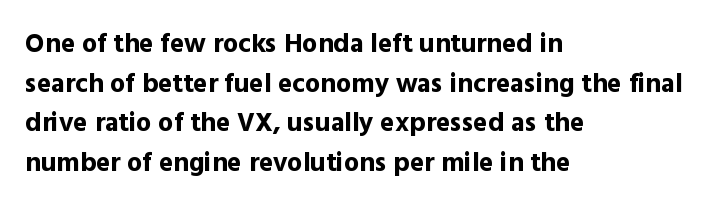
The glyphs are unaccompanied by any horizontal stroke below them. The characters look thick and weighty, a clear bold. Horizontally, the lines are justified to the leading edge only. Successive baselines arrive at the customary interval. Ordinary non-slanted type is in use.
